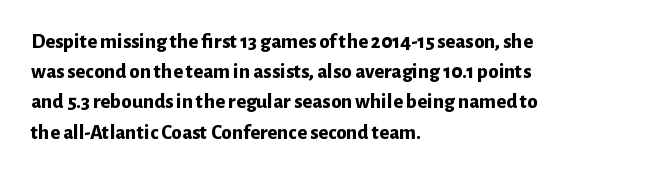
Q: Is the text bold? A: Yes.
Q: Is the text italic (slanted)? A: No, it is upright.
Q: Is the text underlined? A: No.
Q: How is the paragraph aligned? A: Left-aligned.
Q: Is the spacing between letters normal or unusually wide? A: Normal.
Q: Is the spacing between lines tight, normal or loose? A: Normal.
